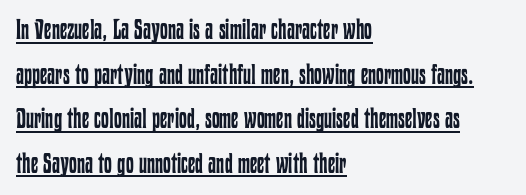
{"italic": "no", "bold": "no", "weight": "regular", "width": "condensed", "stroke_contrast": "low", "x_height": "medium", "monospaced": "no", "underline": "yes", "align": "left", "line_spacing": "normal", "line_spacing_ratio": 1.59, "letter_spacing": "normal", "letter_spacing_em": 0.0, "glyph_px": 28}
